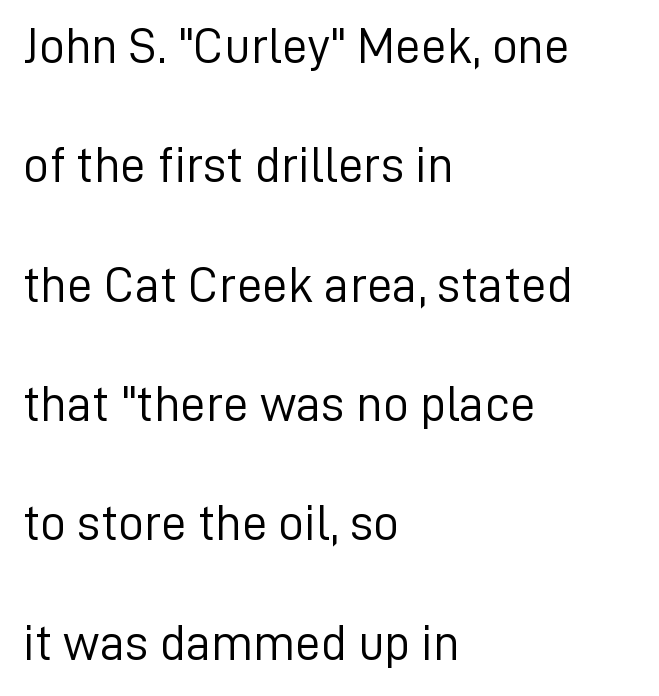
These lines are set flush left with a ragged right edge. Each word holds together tightly as a unit, with standard inter-letter gaps. Quick note: not italic, upright. The words here are not underlined. The typeface chosen for these lines omits serifs.
